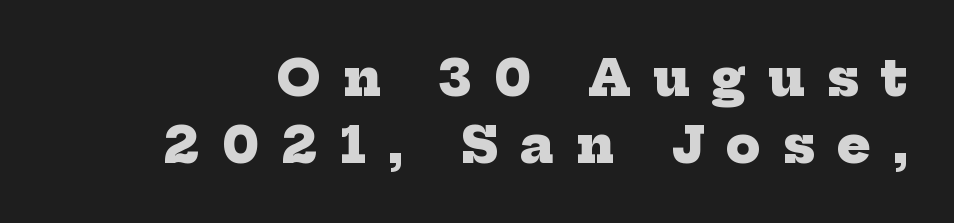
Q: Is the text bold? A: Yes.
Q: Is the typeface a serif or a sans-serif typeface? A: Serif.
Q: Is the text underlined? A: No.
Q: Is the spacing between letters normal or unusually wide? A: Unusually wide.
Q: Is the spacing between lines tight, normal or loose? A: Normal.
Q: Width (condensed, normal, or wide)? A: Normal.
Q: Stroke contrast? A: Low.
Q: x-height? A: Medium.
Q: Monospaced? A: No.
